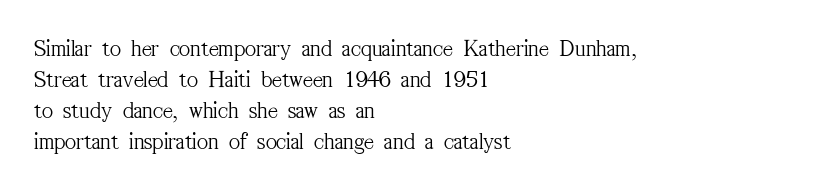
{"italic": "no", "bold": "no", "underline": "no", "align": "left", "line_spacing": "normal", "line_spacing_ratio": 1.29, "letter_spacing": "normal", "letter_spacing_em": 0.0, "glyph_px": 24}
